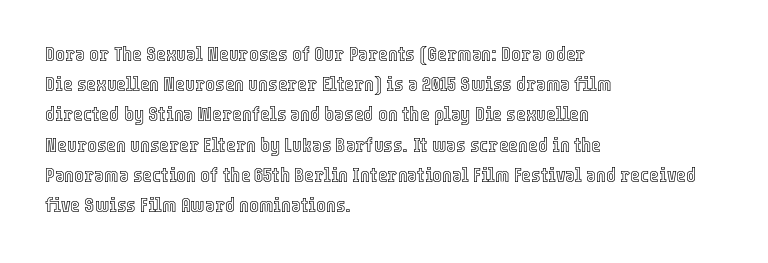
{"italic": "no", "underline": "no", "align": "left", "line_spacing": "normal", "line_spacing_ratio": 1.44, "letter_spacing": "normal", "letter_spacing_em": 0.0, "glyph_px": 21}
